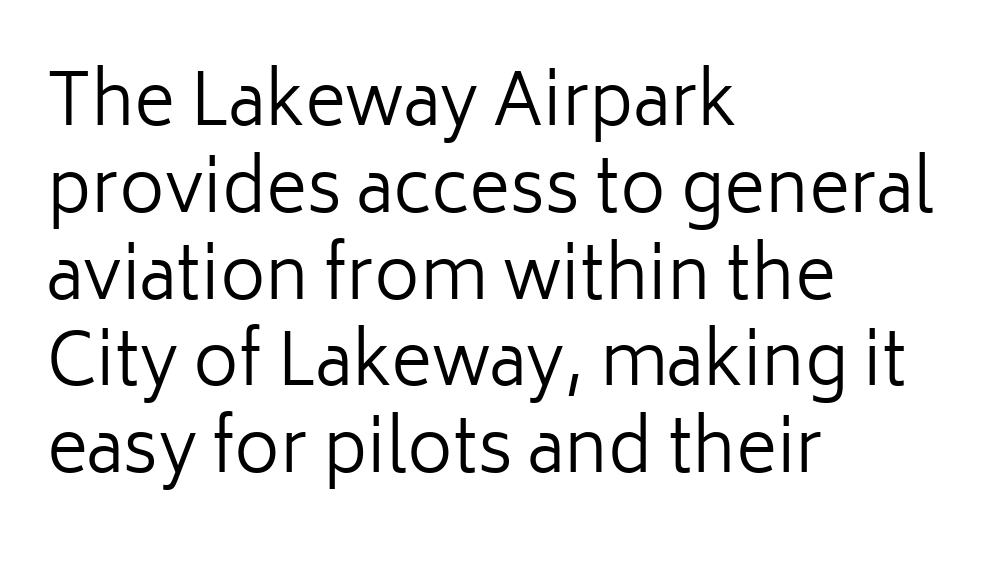
Q: Is the text bold? A: No.
Q: Is the text italic (slanted)? A: No, it is upright.
Q: Is the typeface a serif or a sans-serif typeface? A: Sans-serif.
Q: Is the text underlined? A: No.
Q: How is the paragraph aligned? A: Left-aligned.
Q: Is the spacing between letters normal or unusually wide? A: Normal.
Q: Width (condensed, normal, or wide)? A: Normal.
Q: Stroke contrast? A: Low.
Q: x-height? A: Medium.
Q: Monospaced? A: No.
